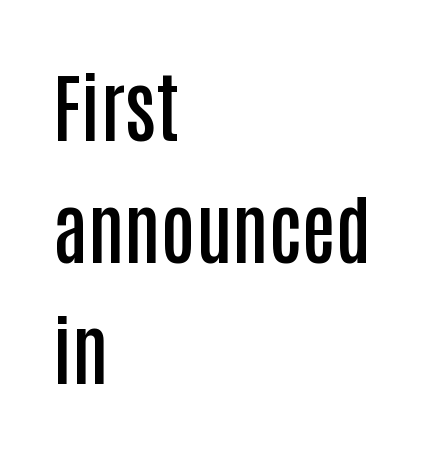
Q: Is the text bold? A: Semi-bold.
Q: Is the text italic (slanted)? A: No, it is upright.
Q: Is the typeface a serif or a sans-serif typeface? A: Sans-serif.
Q: Is the text underlined? A: No.
Q: How is the paragraph aligned? A: Left-aligned.
Q: Is the spacing between letters normal or unusually wide? A: Normal.
Q: Is the spacing between lines tight, normal or loose? A: Normal.
Q: Width (condensed, normal, or wide)? A: Condensed.
Q: Stroke contrast? A: Low.
Q: x-height? A: Large.
Q: Monospaced? A: No.
